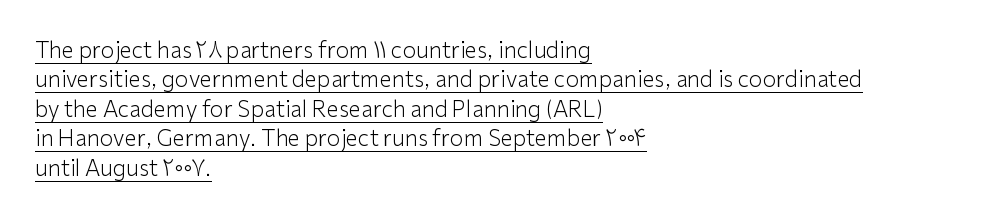
{"italic": "no", "bold": "no", "underline": "yes", "align": "left", "line_spacing": "normal", "line_spacing_ratio": 1.34, "letter_spacing": "normal", "letter_spacing_em": 0.0, "glyph_px": 22}
